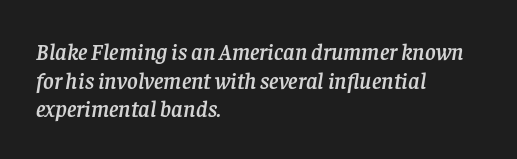
Q: Is the text italic (slanted)? A: Yes, it leans right by about 8 degrees.
Q: Is the text underlined? A: No.
Q: How is the paragraph aligned? A: Left-aligned.
Q: Is the spacing between letters normal or unusually wide? A: Normal.
